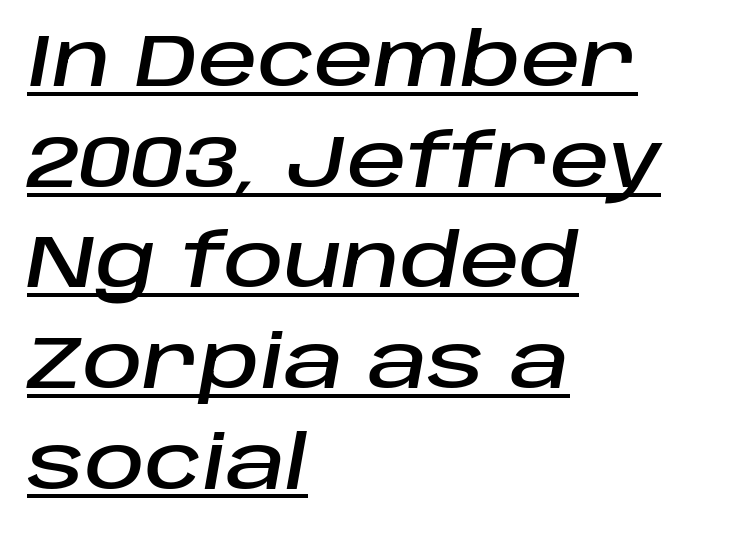
{"italic": "yes", "lean": "right", "slant_degrees": 10, "width": "normal", "stroke_contrast": "low", "x_height": "large", "monospaced": "no", "underline": "yes", "align": "left", "line_spacing": "normal", "line_spacing_ratio": 1.36, "letter_spacing": "normal", "letter_spacing_em": 0.0, "glyph_px": 74}
